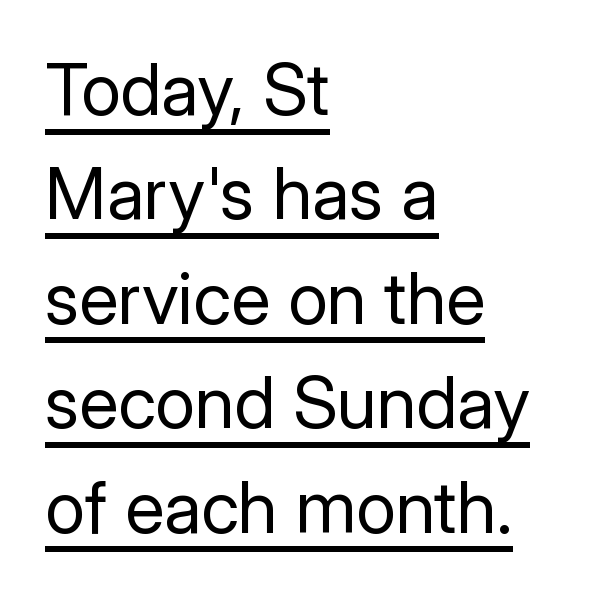
{"serif": "no", "italic": "no", "bold": "no", "weight": "regular", "width": "normal", "stroke_contrast": "low", "x_height": "medium", "monospaced": "no", "underline": "yes", "align": "left", "line_spacing": "normal", "line_spacing_ratio": 1.45, "letter_spacing": "normal", "letter_spacing_em": 0.0, "glyph_px": 72}
